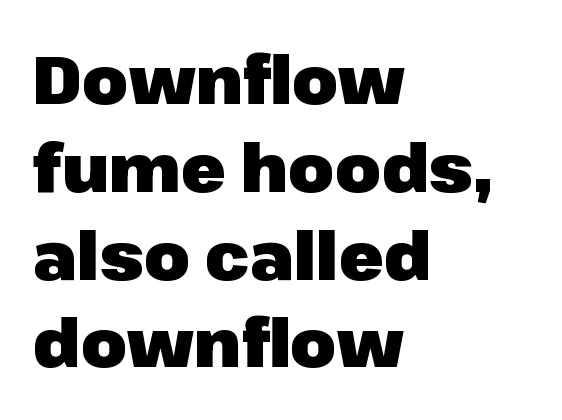
{"serif": "no", "italic": "no", "bold": "yes", "weight": "heavy", "width": "normal", "stroke_contrast": "low", "x_height": "medium", "monospaced": "no", "underline": "no", "align": "left", "line_spacing": "normal", "line_spacing_ratio": 1.33, "letter_spacing": "normal", "letter_spacing_em": 0.0, "glyph_px": 66}
